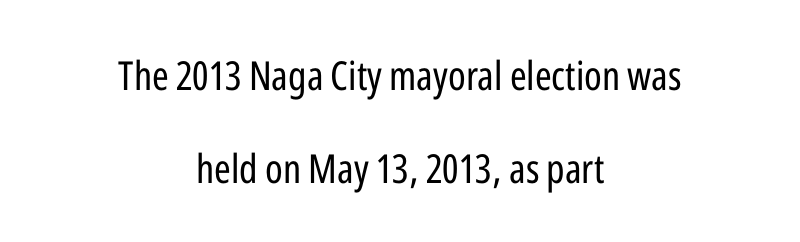
Q: Is the text bold? A: No.
Q: Is the text italic (slanted)? A: No, it is upright.
Q: Is the typeface a serif or a sans-serif typeface? A: Sans-serif.
Q: Is the text underlined? A: No.
Q: How is the paragraph aligned? A: Centered.
Q: Is the spacing between letters normal or unusually wide? A: Normal.
Q: Is the spacing between lines tight, normal or loose? A: Loose.
Q: Width (condensed, normal, or wide)? A: Condensed.
Q: Stroke contrast? A: Low.
Q: x-height? A: Medium.
Q: Monospaced? A: No.
